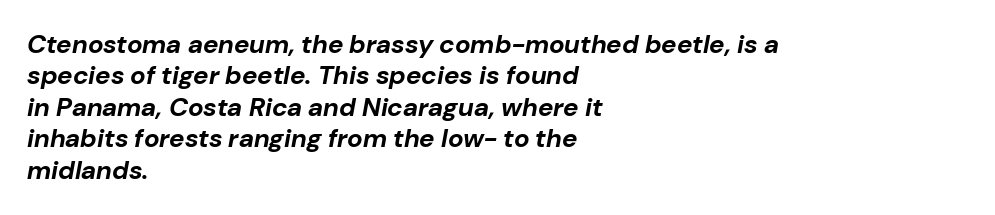
{"italic": "yes", "lean": "right", "slant_degrees": 10, "bold": "yes", "underline": "no", "align": "left", "line_spacing_ratio": 1.21, "letter_spacing": "normal", "letter_spacing_em": 0.0, "glyph_px": 26}
